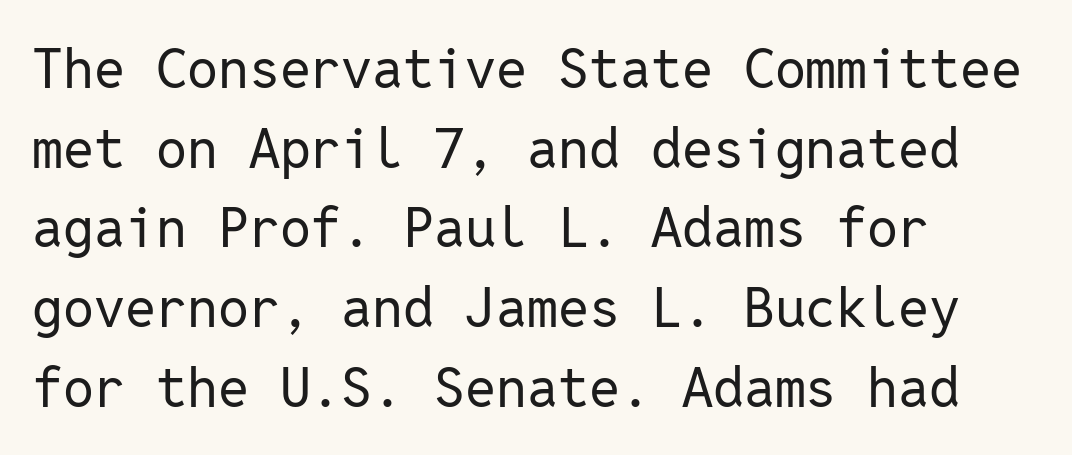
Q: Is the text bold? A: No.
Q: Is the text italic (slanted)? A: No, it is upright.
Q: Is the typeface a serif or a sans-serif typeface? A: Sans-serif.
Q: Is the text underlined? A: No.
Q: How is the paragraph aligned? A: Left-aligned.
Q: Is the spacing between letters normal or unusually wide? A: Normal.
Q: Is the spacing between lines tight, normal or loose? A: Normal.
Q: Width (condensed, normal, or wide)? A: Normal.
Q: Stroke contrast? A: Low.
Q: x-height? A: Medium.
Q: Monospaced? A: Yes.
